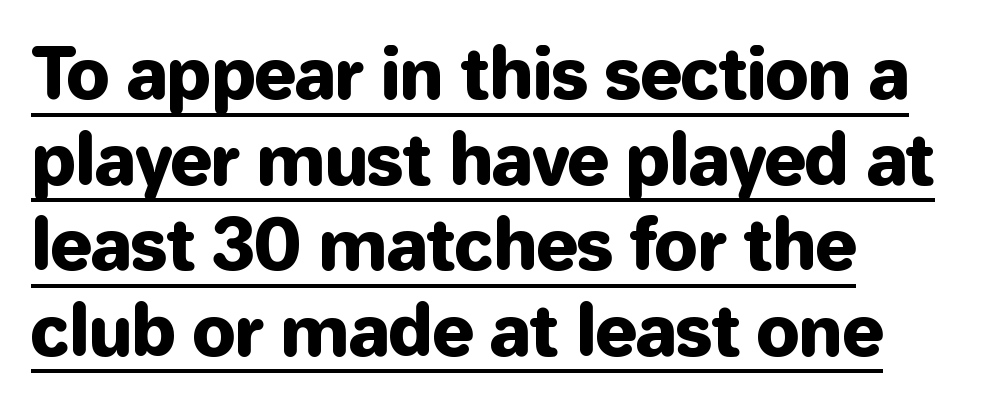
{"serif": "no", "italic": "no", "width": "normal", "stroke_contrast": "low", "x_height": "medium", "monospaced": "no", "underline": "yes", "align": "left", "line_spacing_ratio": 1.24, "letter_spacing": "normal", "letter_spacing_em": 0.0, "glyph_px": 69}
